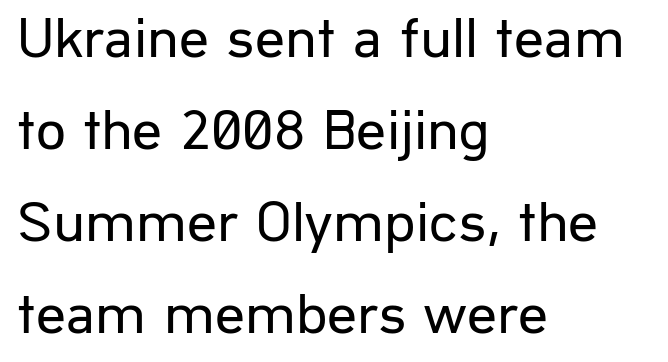
{"serif": "no", "italic": "no", "bold": "no", "weight": "regular", "width": "normal", "stroke_contrast": "low", "x_height": "medium", "monospaced": "no", "underline": "no", "align": "left", "line_spacing": "normal", "line_spacing_ratio": 1.56, "letter_spacing": "normal", "letter_spacing_em": 0.0, "glyph_px": 59}
